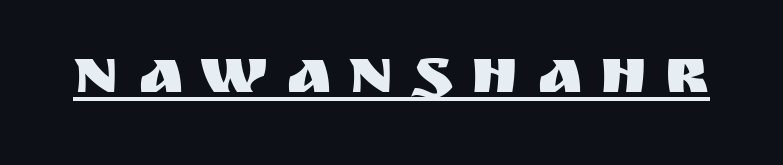
{"serif": "no", "italic": "no", "width": "normal", "stroke_contrast": "medium", "x_height": "large", "monospaced": "no", "underline": "yes", "letter_spacing": "wide", "letter_spacing_em": 0.28, "glyph_px": 64}
